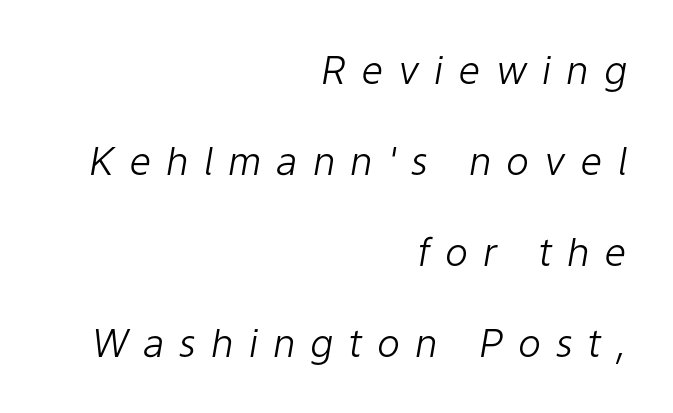
The image shows 39 px light type, italic (leaning right); set right-aligned, loose line spacing (2.33x), unusually wide letter spacing (+0.38 em), not underlined; low stroke contrast and a medium x-height.
